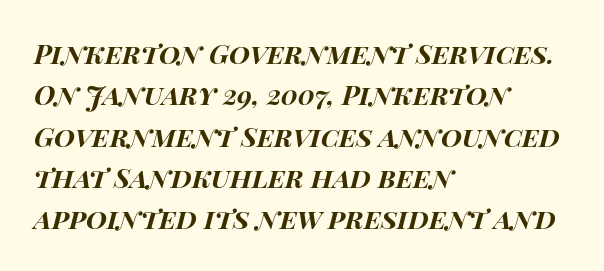
The image shows 27 px bold type, italic (leaning right); set left-aligned, normal line spacing (1.53x), normal letter spacing, not underlined.
